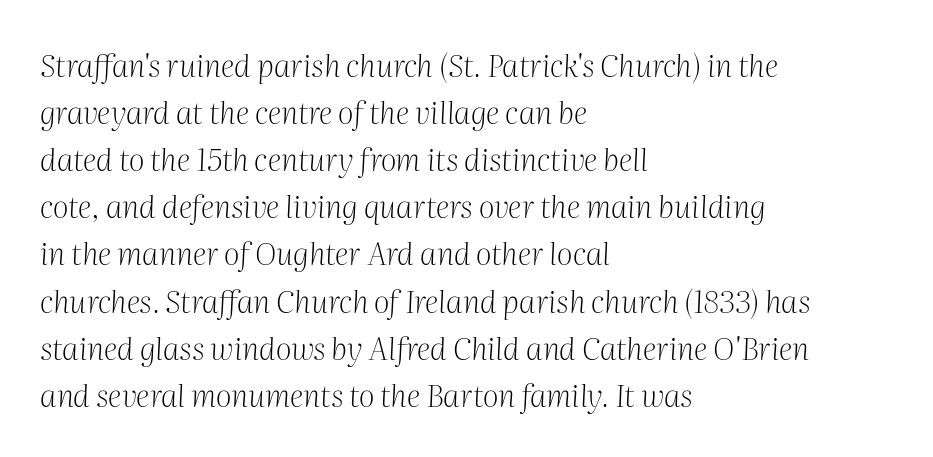
Q: Is the text bold? A: No.
Q: Is the text italic (slanted)? A: Yes, it leans right by about 2 degrees.
Q: Is the typeface a serif or a sans-serif typeface? A: Serif.
Q: Is the text underlined? A: No.
Q: How is the paragraph aligned? A: Left-aligned.
Q: Is the spacing between letters normal or unusually wide? A: Normal.
Q: Is the spacing between lines tight, normal or loose? A: Normal.
Q: Width (condensed, normal, or wide)? A: Normal.
Q: Stroke contrast? A: Medium.
Q: x-height? A: Medium.
Q: Monospaced? A: No.
